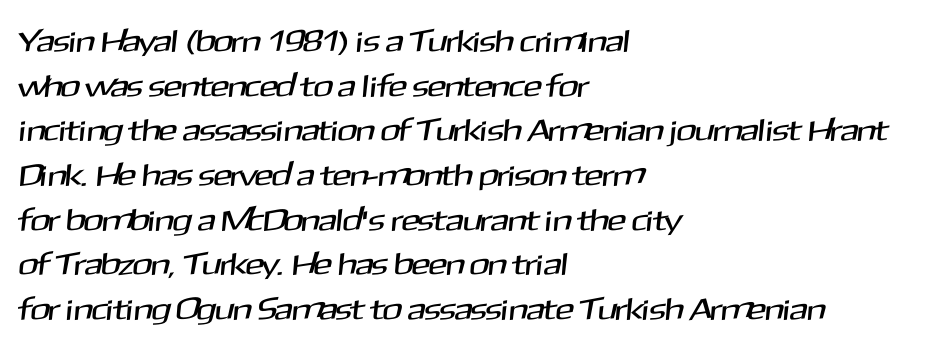
The image shows 31 px sans-serif type; set left-aligned, normal line spacing (1.44x), normal letter spacing, not underlined; medium stroke contrast and a medium x-height.
